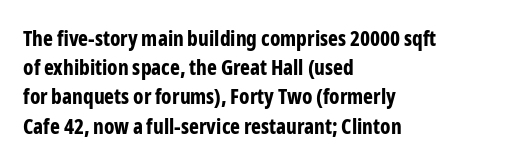
The image shows 21 px bold type, upright; set left-aligned, normal line spacing (1.39x), normal letter spacing, not underlined.
